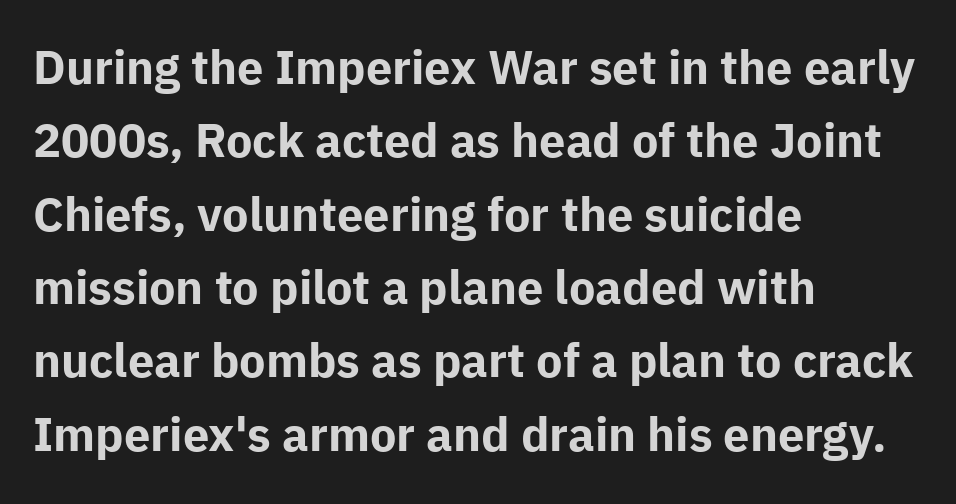
Are there feet on the stems? There aren't — it's a sans. The string is rendered with underlining switched off. Designer's note — italics off, roman on. Line spacing here is normal. Honestly, the letter spacing is just normal — you wouldn't notice it. Is the block centered? No — it sits flush against the left margin.
